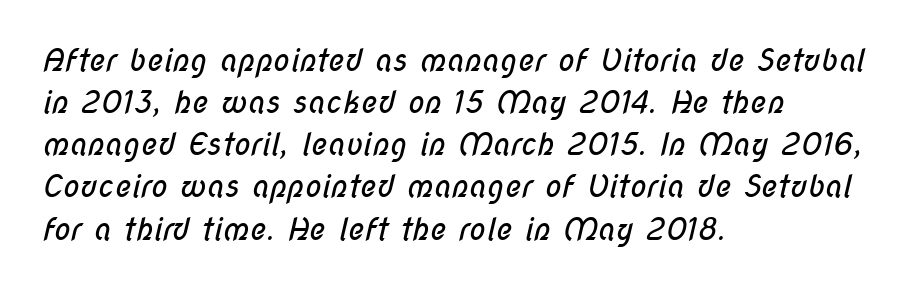
The image shows 31 px regular-weight, condensed sans-serif type; set left-aligned, normal line spacing (1.36x), normal letter spacing, not underlined; low stroke contrast and a medium x-height.
